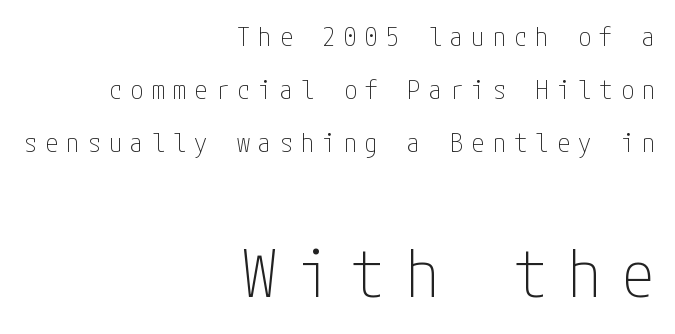
Q: Is the text bold? A: No.
Q: Is the text italic (slanted)? A: No, it is upright.
Q: Is the typeface a serif or a sans-serif typeface? A: Sans-serif.
Q: Is the text underlined? A: No.
Q: How is the paragraph aligned? A: Right-aligned.
Q: Is the spacing between letters normal or unusually wide? A: Unusually wide.
Q: Is the spacing between lines tight, normal or loose? A: Loose.
Q: Which block of text is set in a larger size, the first (top) or the second (bottom)? A: The second (bottom) one.
Q: Width (condensed, normal, or wide)? A: Condensed.
Q: Stroke contrast? A: Low.
Q: x-height? A: Medium.
